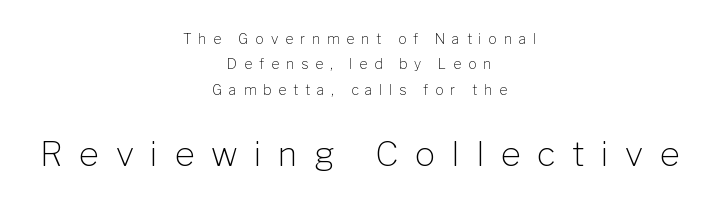
Q: Is the text bold? A: No.
Q: Is the text italic (slanted)? A: No, it is upright.
Q: Is the typeface a serif or a sans-serif typeface? A: Sans-serif.
Q: Is the text underlined? A: No.
Q: How is the paragraph aligned? A: Centered.
Q: Is the spacing between letters normal or unusually wide? A: Unusually wide.
Q: Which block of text is set in a larger size, the first (top) or the second (bottom)? A: The second (bottom) one.
Q: Width (condensed, normal, or wide)? A: Normal.
Q: Stroke contrast? A: Low.
Q: x-height? A: Medium.
Q: Monospaced? A: No.
